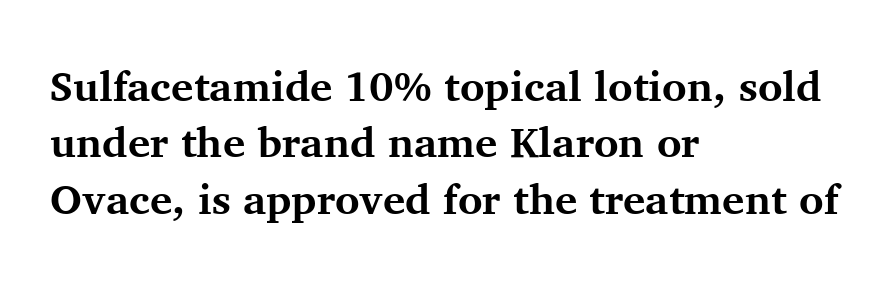
The image shows 42 px bold serif type, upright; set left-aligned, normal line spacing (1.34x), normal letter spacing, not underlined; medium stroke contrast and a medium x-height.
